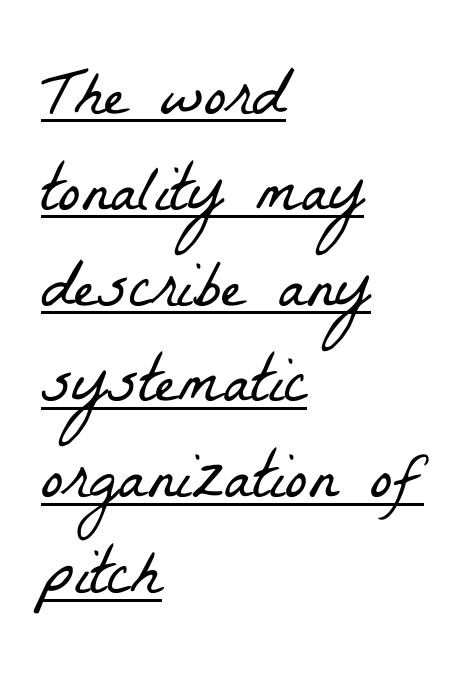
The image shows 67 px light, condensed serif type; set left-aligned, normal line spacing (1.43x), normal letter spacing, underlined; low stroke contrast and a medium x-height.
